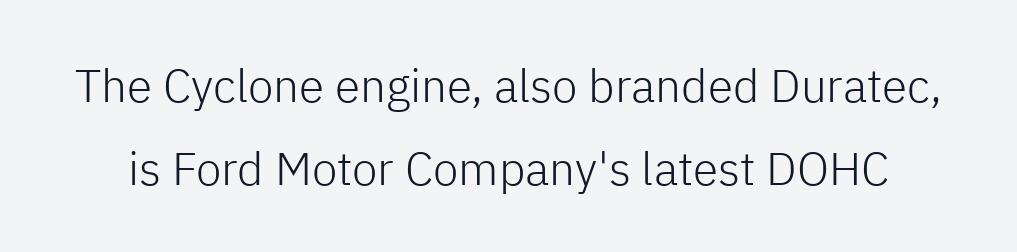
This sample uses plain, unmodified letter spacing. These lines are composed in type without serifs. Just letters on the line, the space beneath them empty. Stem width sits at or under what a default text font uses. Does the lettering tilt? It doesn't — this is upright.
